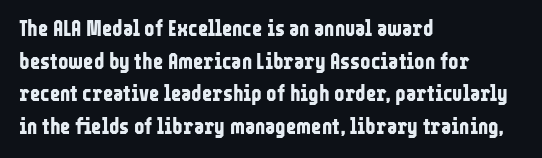
{"italic": "no", "bold": "yes", "underline": "no", "align": "left", "line_spacing": "normal", "line_spacing_ratio": 1.48, "letter_spacing": "normal", "letter_spacing_em": 0.0, "glyph_px": 22}
